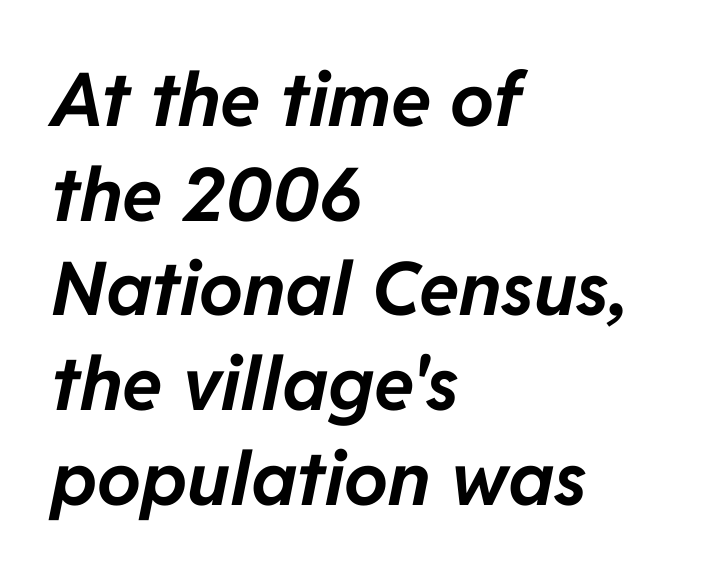
{"italic": "yes", "lean": "right", "slant_degrees": 11, "bold": "yes", "weight": "bold", "width": "normal", "stroke_contrast": "low", "x_height": "medium", "monospaced": "no", "underline": "no", "align": "left", "line_spacing": "normal", "line_spacing_ratio": 1.28, "letter_spacing": "normal", "letter_spacing_em": 0.0, "glyph_px": 74}
